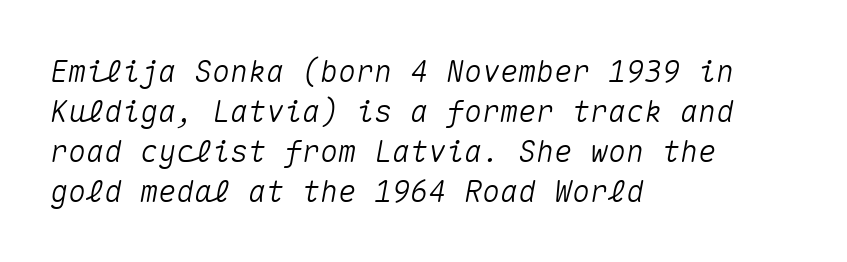
The image shows 30 px text type, italic (leaning right), monospaced; set left-aligned, normal line spacing (1.33x), normal letter spacing, not underlined; medium stroke contrast and a medium x-height.
